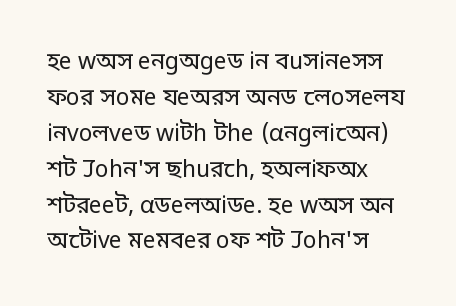
{"italic": "no", "bold": "no", "underline": "no", "align": "left", "line_spacing": "normal", "line_spacing_ratio": 1.56, "letter_spacing": "normal", "letter_spacing_em": 0.0, "glyph_px": 23}
